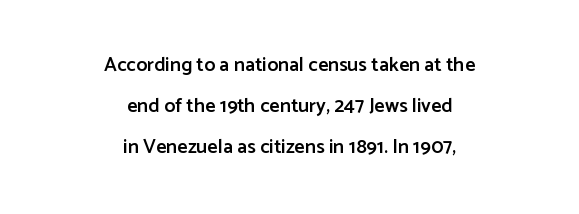
{"italic": "no", "bold": "semi", "underline": "no", "align": "center", "line_spacing": "loose", "line_spacing_ratio": 2.06, "letter_spacing": "normal", "letter_spacing_em": 0.0, "glyph_px": 20}
